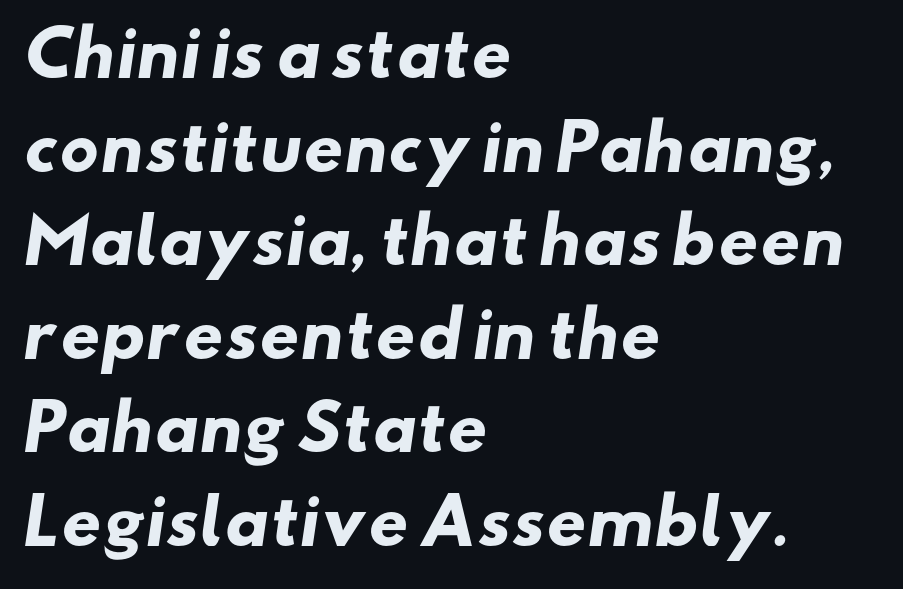
The image shows 62 px heavy, wide sans-serif type; set left-aligned, normal line spacing (1.51x), normal letter spacing, not underlined; low stroke contrast and a small x-height.
